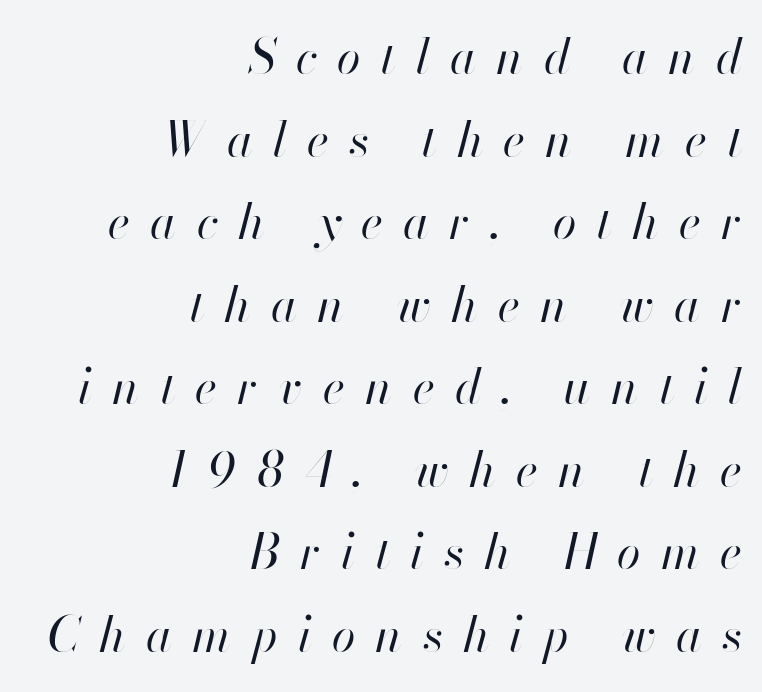
The image shows 48 px regular-weight type, italic (leaning right); set right-aligned, line spacing 1.72x, unusually wide letter spacing (+0.42 em), not underlined; high stroke contrast and a small x-height.
